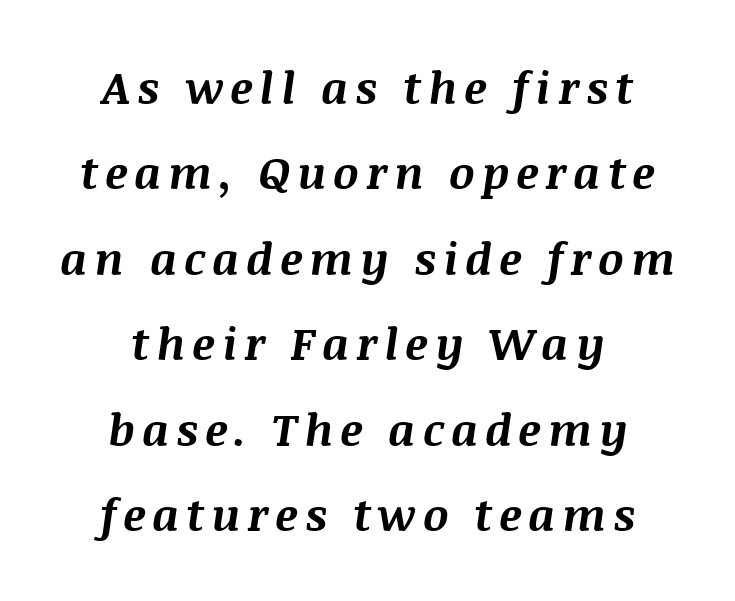
{"italic": "yes", "lean": "right", "slant_degrees": 8, "bold": "yes", "weight": "bold", "width": "normal", "stroke_contrast": "medium", "x_height": "large", "monospaced": "no", "underline": "no", "align": "center", "line_spacing": "loose", "line_spacing_ratio": 1.9, "glyph_px": 45}
